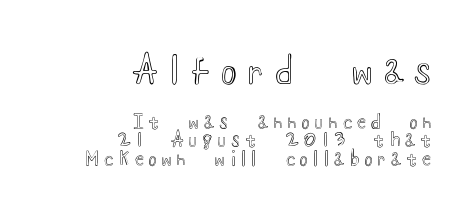
{"italic": "no", "width": "wide", "x_height": "small", "monospaced": "no", "underline": "no", "align": "right", "line_spacing": "tight", "line_spacing_ratio": 1.05, "letter_spacing": "wide", "letter_spacing_em": 0.32, "larger_block": "first", "size_ratio": 2.0, "glyph_px": 36}
